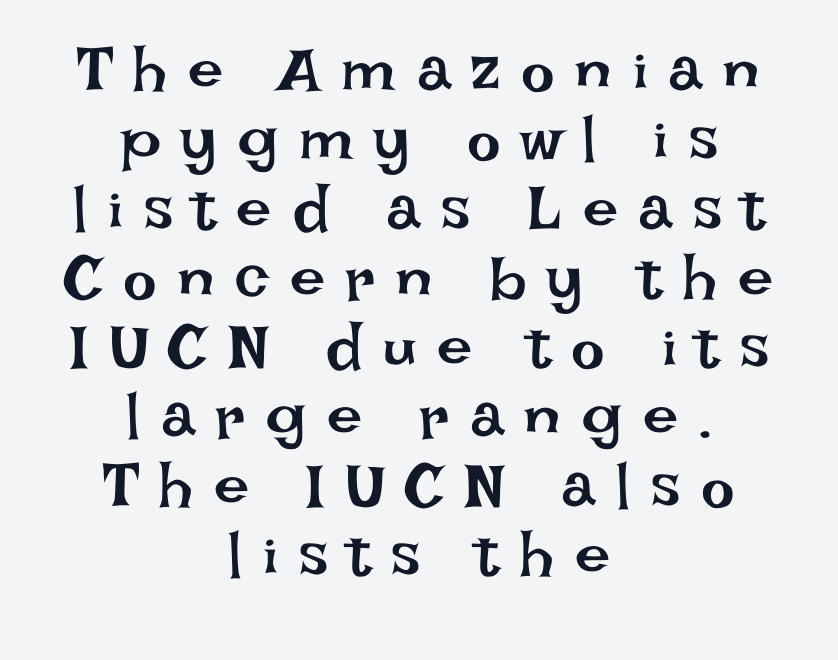
The image shows 63 px regular-weight type, upright; set centered, tight line spacing (1.1x), unusually wide letter spacing (+0.33 em), not underlined; low stroke contrast and a large x-height.
